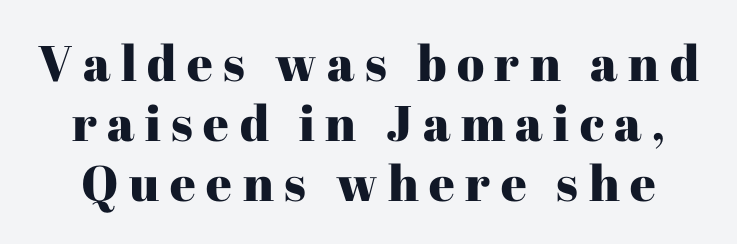
The image shows 50 px serif type, upright; set line spacing 1.2x, unusually wide letter spacing (+0.21 em), not underlined; high stroke contrast and a medium x-height.
